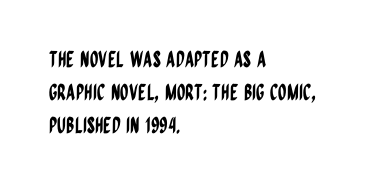
The specimen omits any rule beneath the text block's lines. Is the letter spacing exaggerated? No — it looks like the ordinary default. The typography opts for an upright posture over an oblique one. The rag falls on the right side of this text block. Baseline-to-baseline distance is the conventional proportion of letter height.
